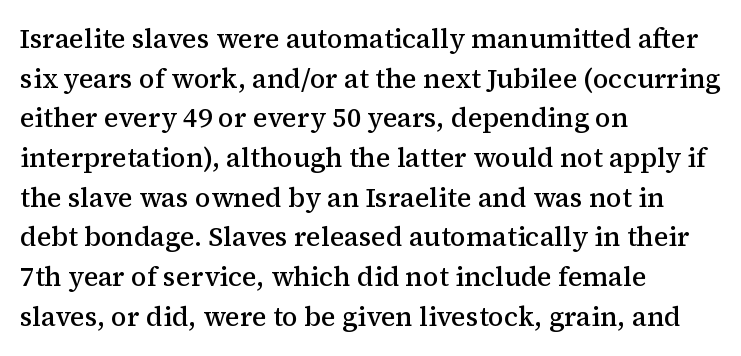
Q: Is the text bold? A: Semi-bold.
Q: Is the text italic (slanted)? A: No, it is upright.
Q: Is the text underlined? A: No.
Q: How is the paragraph aligned? A: Left-aligned.
Q: Is the spacing between letters normal or unusually wide? A: Normal.
Q: Is the spacing between lines tight, normal or loose? A: Normal.
